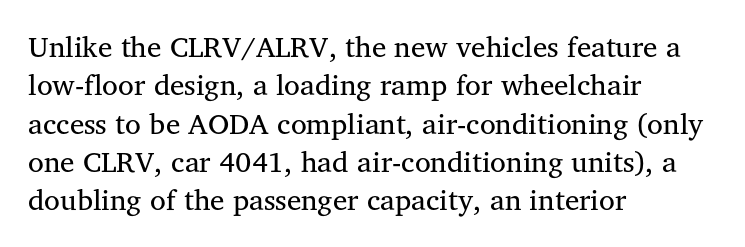
The image shows 29 px regular-weight serif type, upright; set left-aligned, normal line spacing (1.32x), normal letter spacing, not underlined; medium stroke contrast and a medium x-height.
